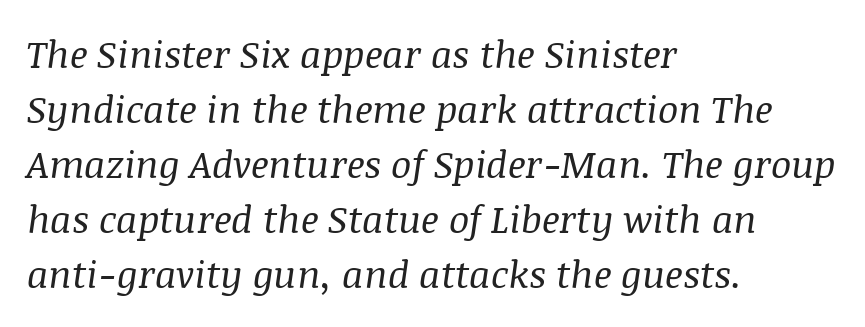
Unbolded letterforms with no extra heft. Honestly, there is no underline to notice here at all. One-word summary of the alignment: left. Standard letterfit; no display-style spreading of the glyphs. The type family on display is of the serif kind. Compared with typical paragraphs, the rows here are spaced about the same.
